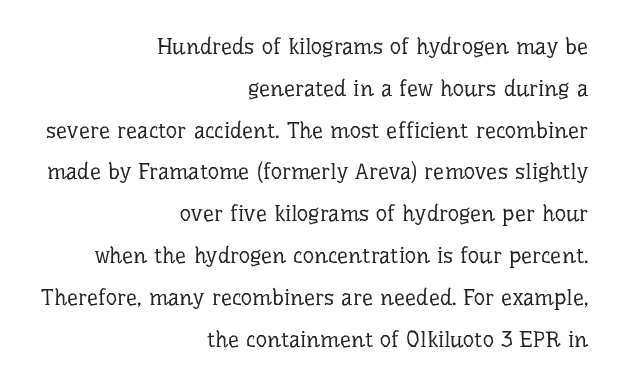
{"italic": "no", "bold": "no", "underline": "no", "align": "right", "line_spacing": "loose", "line_spacing_ratio": 1.9, "letter_spacing": "normal", "letter_spacing_em": 0.0, "glyph_px": 22}
